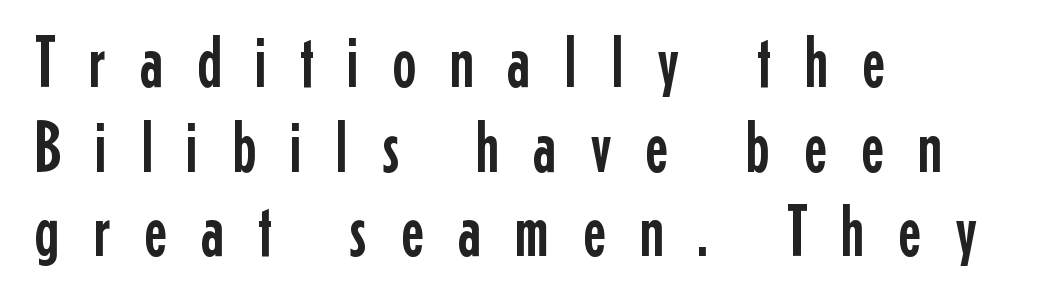
{"serif": "no", "italic": "no", "width": "condensed", "stroke_contrast": "low", "x_height": "medium", "monospaced": "no", "underline": "no", "align": "left", "line_spacing_ratio": 1.16, "letter_spacing": "wide", "letter_spacing_em": 0.45, "glyph_px": 73}
